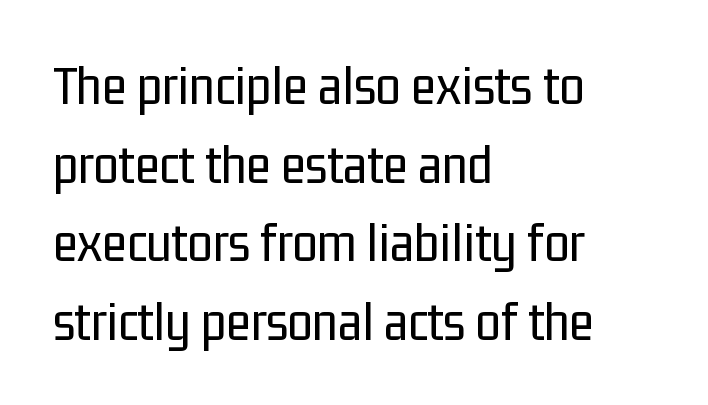
Q: Is the text bold? A: No.
Q: Is the text italic (slanted)? A: No, it is upright.
Q: Is the typeface a serif or a sans-serif typeface? A: Sans-serif.
Q: Is the text underlined? A: No.
Q: How is the paragraph aligned? A: Left-aligned.
Q: Is the spacing between letters normal or unusually wide? A: Normal.
Q: Is the spacing between lines tight, normal or loose? A: Normal.
Q: Width (condensed, normal, or wide)? A: Condensed.
Q: Stroke contrast? A: Low.
Q: x-height? A: Medium.
Q: Monospaced? A: No.
